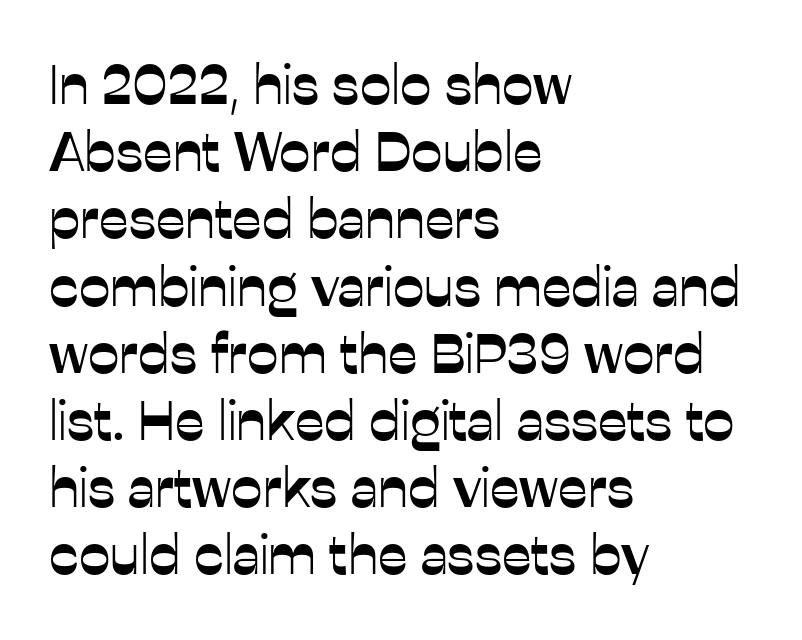
Q: Is the text italic (slanted)? A: No, it is upright.
Q: Is the typeface a serif or a sans-serif typeface? A: Sans-serif.
Q: Is the text underlined? A: No.
Q: How is the paragraph aligned? A: Left-aligned.
Q: Is the spacing between letters normal or unusually wide? A: Normal.
Q: Width (condensed, normal, or wide)? A: Normal.
Q: Stroke contrast? A: Low.
Q: x-height? A: Medium.
Q: Monospaced? A: No.
